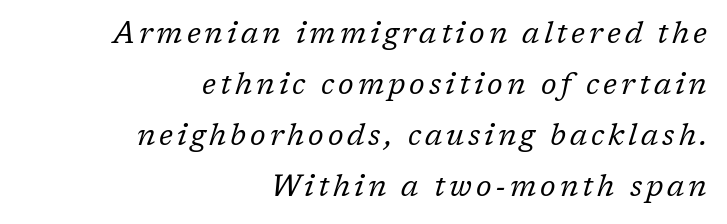
{"serif": "yes", "italic": "yes", "lean": "right", "slant_degrees": 17, "bold": "no", "weight": "regular", "width": "normal", "stroke_contrast": "low", "x_height": "medium", "monospaced": "no", "underline": "no", "align": "right", "line_spacing": "normal", "line_spacing_ratio": 1.7, "glyph_px": 30}
